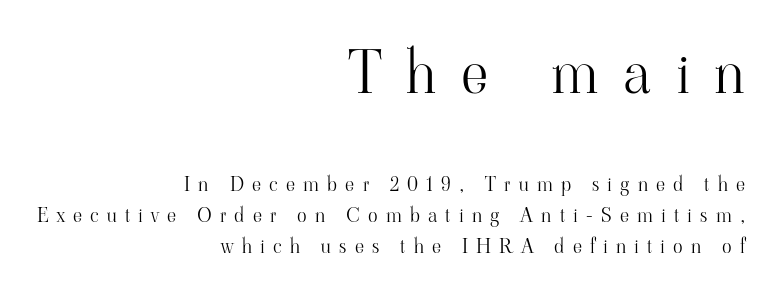
The space beneath each line is pristine and unruled. No extra ink here — the face is not bold. Regular leading. Compare the two chunks: the upper has the greater cap height.
